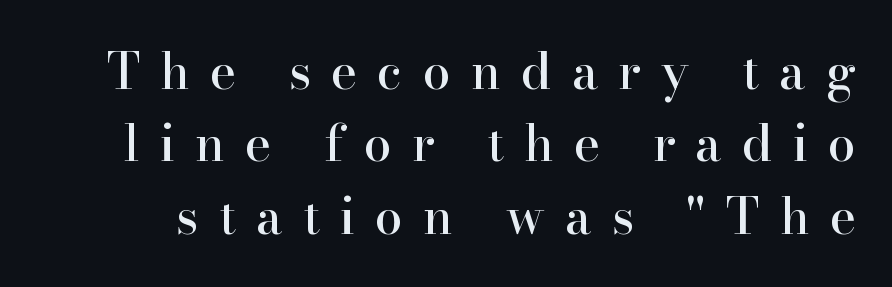
The image shows 50 px serif type, upright; set normal line spacing (1.45x), unusually wide letter spacing (+0.4 em), not underlined; high stroke contrast and a small x-height.
